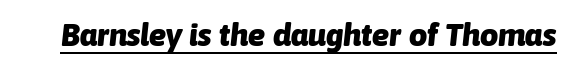
The image shows 32 px heavy type, italic (leaning right); set normal letter spacing, underlined; low stroke contrast and a medium x-height.
